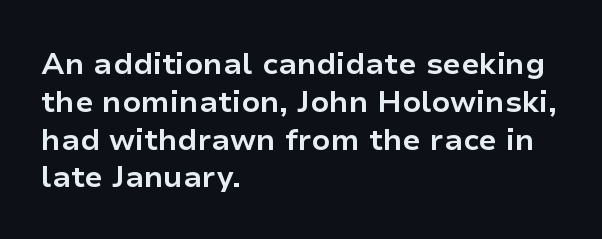
The image shows 30 px bold sans-serif type, upright; set left-aligned, normal line spacing (1.26x), normal letter spacing, not underlined; low stroke contrast and a medium x-height.
